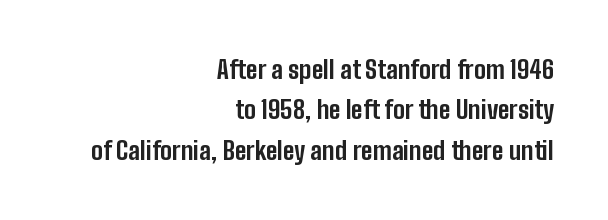
The image shows 25 px bold type, upright; set right-aligned, normal line spacing (1.62x), normal letter spacing, not underlined.
